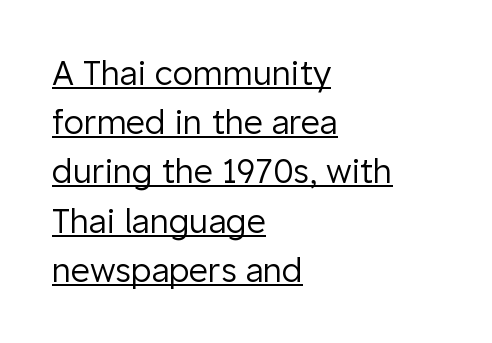
Q: Is the text bold? A: No.
Q: Is the text italic (slanted)? A: No, it is upright.
Q: Is the typeface a serif or a sans-serif typeface? A: Sans-serif.
Q: Is the text underlined? A: Yes.
Q: How is the paragraph aligned? A: Left-aligned.
Q: Is the spacing between letters normal or unusually wide? A: Normal.
Q: Is the spacing between lines tight, normal or loose? A: Normal.
Q: Width (condensed, normal, or wide)? A: Normal.
Q: Stroke contrast? A: Low.
Q: x-height? A: Medium.
Q: Monospaced? A: No.
